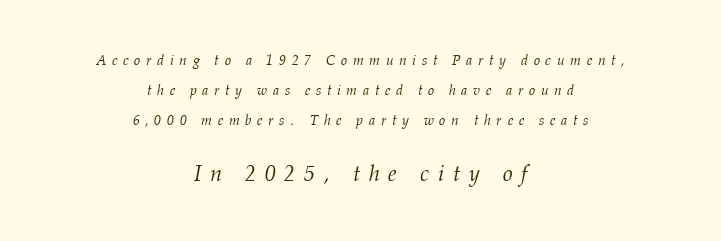
The image shows 22 px text type, italic (leaning right); set centered, loose line spacing (2.16x), unusually wide letter spacing (+0.4 em), not underlined; the second (bottom) block is 1.57x larger.
